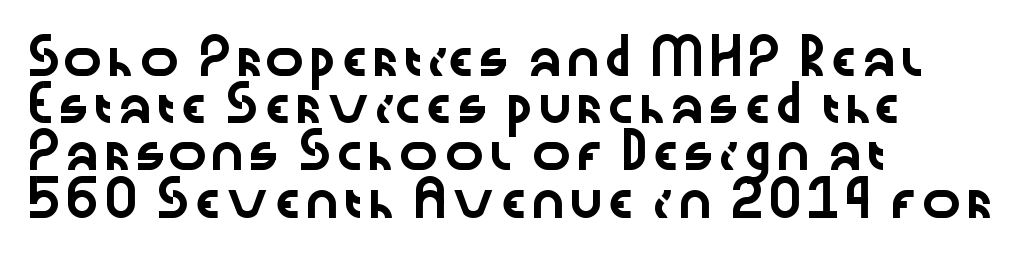
Q: Is the text italic (slanted)? A: No, it is upright.
Q: Is the typeface a serif or a sans-serif typeface? A: Sans-serif.
Q: Is the text underlined? A: No.
Q: How is the paragraph aligned? A: Left-aligned.
Q: Is the spacing between letters normal or unusually wide? A: Normal.
Q: Is the spacing between lines tight, normal or loose? A: Normal.
Q: Width (condensed, normal, or wide)? A: Wide.
Q: Stroke contrast? A: Low.
Q: x-height? A: Medium.
Q: Monospaced? A: No.
